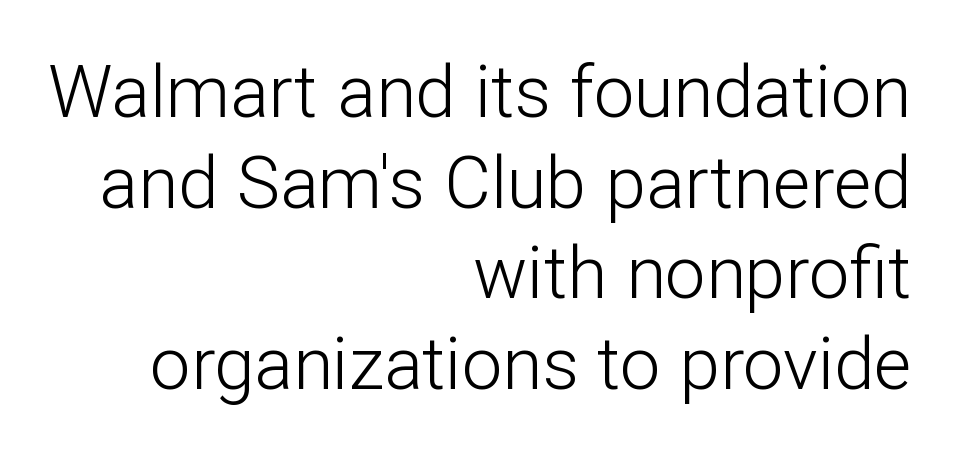
{"serif": "no", "italic": "no", "bold": "no", "weight": "light", "width": "normal", "stroke_contrast": "low", "x_height": "medium", "monospaced": "no", "underline": "no", "align": "right", "line_spacing": "normal", "line_spacing_ratio": 1.26, "letter_spacing": "normal", "letter_spacing_em": 0.0, "glyph_px": 72}
